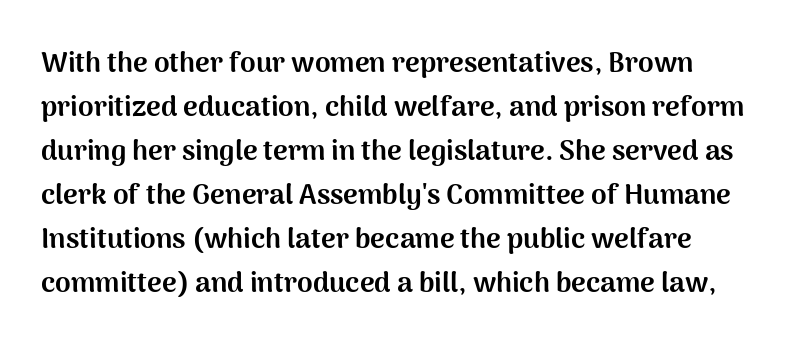
Q: Is the text bold? A: Yes.
Q: Is the text italic (slanted)? A: No, it is upright.
Q: Is the typeface a serif or a sans-serif typeface? A: Sans-serif.
Q: Is the text underlined? A: No.
Q: Is the spacing between letters normal or unusually wide? A: Normal.
Q: Is the spacing between lines tight, normal or loose? A: Normal.
Q: Width (condensed, normal, or wide)? A: Normal.
Q: Stroke contrast? A: Medium.
Q: x-height? A: Medium.
Q: Monospaced? A: No.
